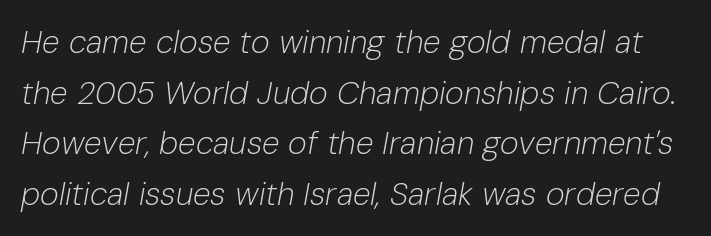
Q: Is the text bold? A: No.
Q: Is the text italic (slanted)? A: Yes, it leans right by about 10 degrees.
Q: Is the text underlined? A: No.
Q: Is the spacing between letters normal or unusually wide? A: Normal.
Q: Is the spacing between lines tight, normal or loose? A: Normal.
Q: Width (condensed, normal, or wide)? A: Normal.
Q: Stroke contrast? A: Low.
Q: x-height? A: Medium.
Q: Monospaced? A: No.
